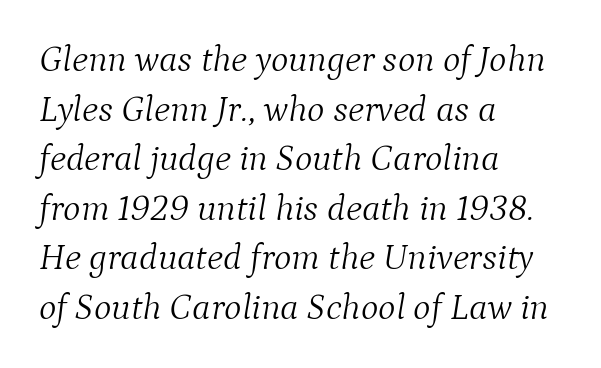
Q: Is the text bold? A: No.
Q: Is the text italic (slanted)? A: Yes, it leans right by about 9 degrees.
Q: Is the typeface a serif or a sans-serif typeface? A: Serif.
Q: Is the text underlined? A: No.
Q: How is the paragraph aligned? A: Left-aligned.
Q: Is the spacing between letters normal or unusually wide? A: Normal.
Q: Is the spacing between lines tight, normal or loose? A: Normal.
Q: Width (condensed, normal, or wide)? A: Normal.
Q: Stroke contrast? A: Medium.
Q: x-height? A: Medium.
Q: Monospaced? A: No.
